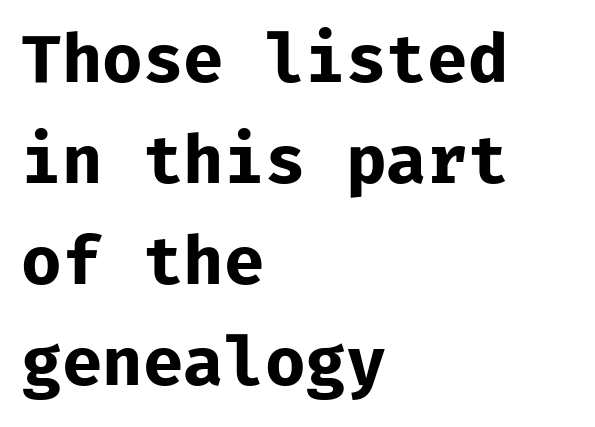
The image shows 66 px bold sans-serif type, upright, monospaced; set left-aligned, normal line spacing (1.53x), normal letter spacing, not underlined; low stroke contrast and a medium x-height.
